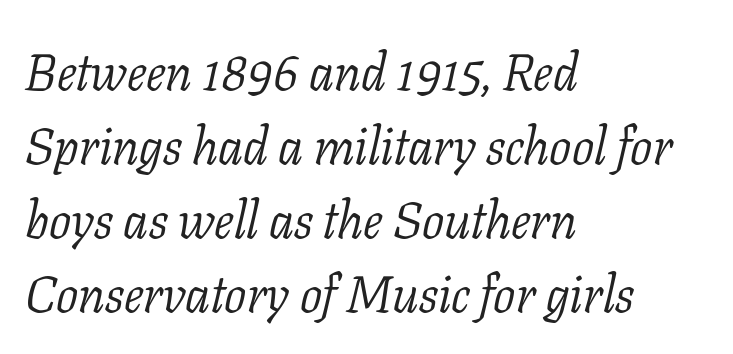
{"serif": "yes", "italic": "yes", "lean": "right", "slant_degrees": 11, "bold": "no", "weight": "light", "width": "normal", "stroke_contrast": "low", "x_height": "medium", "monospaced": "no", "underline": "no", "align": "left", "line_spacing": "normal", "line_spacing_ratio": 1.42, "letter_spacing": "normal", "letter_spacing_em": 0.0, "glyph_px": 52}
